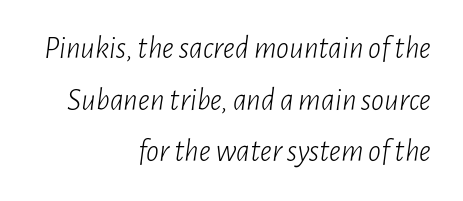
The image shows 32 px light, condensed type, italic (leaning right); set right-aligned, normal line spacing (1.61x), normal letter spacing, not underlined; low stroke contrast and a medium x-height.
